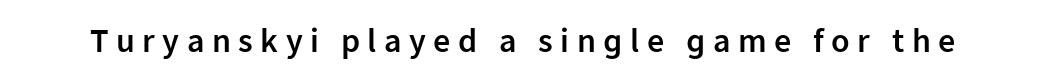
The strokes are fattened partway — semibold, not bold. This sample has the flowing, uneven cadence of proportional lettering. Between one letter and the next there's a generous, obvious gap. Examine the stroke ends and you'll find no serifs. Bare-footed words on every line. The axis of the letterforms is exactly vertical.
